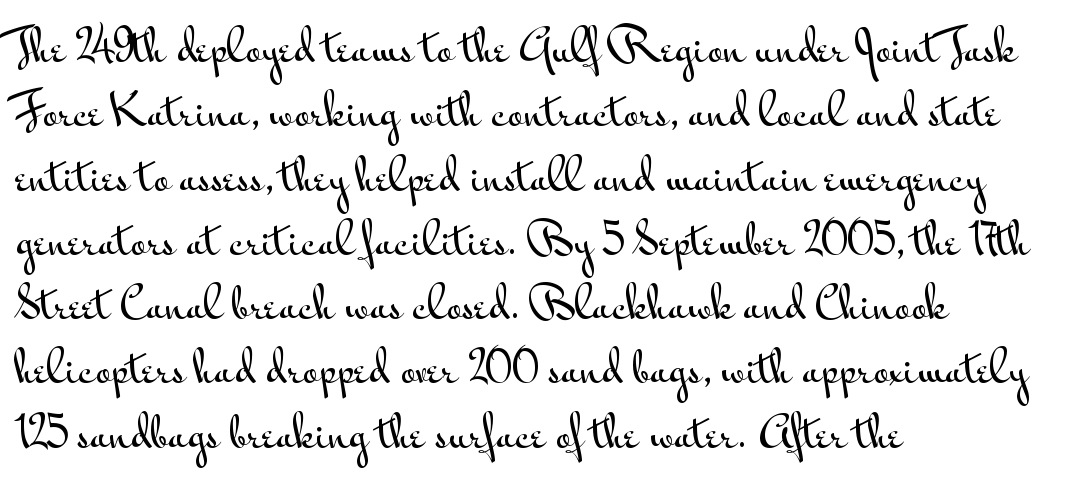
{"serif": "no", "width": "wide", "stroke_contrast": "medium", "x_height": "small", "monospaced": "no", "underline": "no", "align": "left", "line_spacing": "normal", "line_spacing_ratio": 1.53, "letter_spacing": "normal", "letter_spacing_em": 0.0, "glyph_px": 42}
